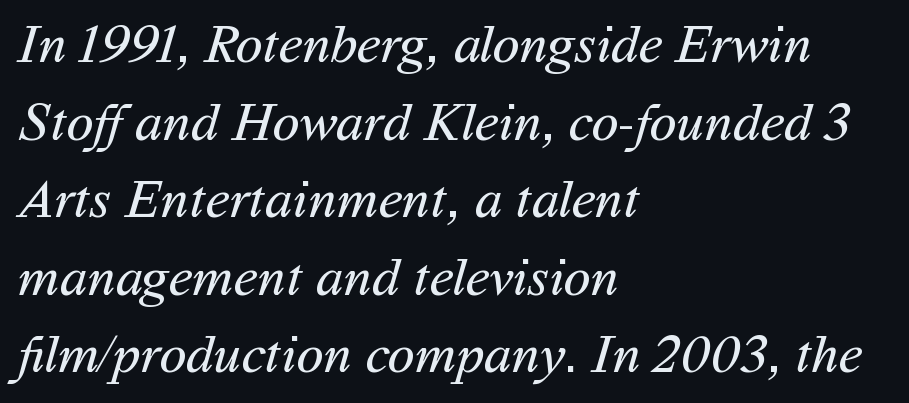
{"serif": "no", "bold": "no", "weight": "regular", "width": "normal", "stroke_contrast": "medium", "x_height": "medium", "monospaced": "no", "underline": "no", "align": "left", "line_spacing": "normal", "line_spacing_ratio": 1.41, "letter_spacing": "normal", "letter_spacing_em": 0.0, "glyph_px": 55}
